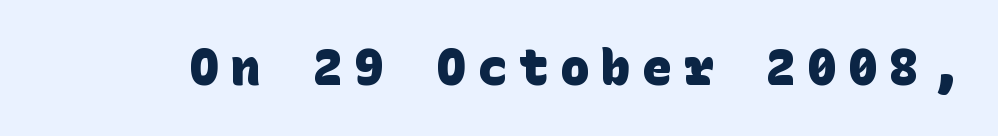
The image shows 49 px heavy sans-serif type; set unusually wide letter spacing (+0.24 em), not underlined; low stroke contrast and a large x-height.
